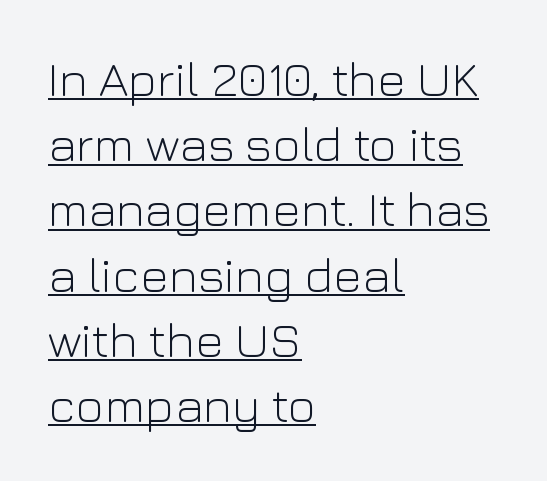
Q: Is the text bold? A: No.
Q: Is the text italic (slanted)? A: No, it is upright.
Q: Is the typeface a serif or a sans-serif typeface? A: Sans-serif.
Q: Is the text underlined? A: Yes.
Q: How is the paragraph aligned? A: Left-aligned.
Q: Is the spacing between letters normal or unusually wide? A: Normal.
Q: Is the spacing between lines tight, normal or loose? A: Normal.
Q: Width (condensed, normal, or wide)? A: Normal.
Q: Stroke contrast? A: Low.
Q: x-height? A: Medium.
Q: Monospaced? A: No.
